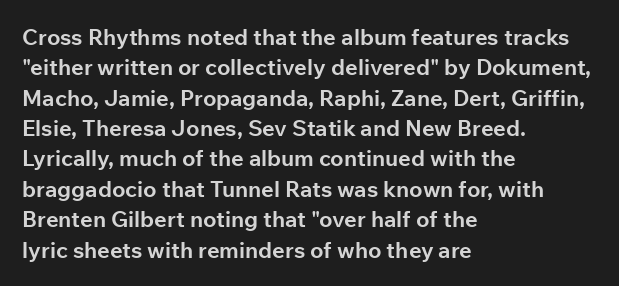
The image shows 22 px bold type, upright; set left-aligned, normal line spacing (1.38x), normal letter spacing, not underlined.
